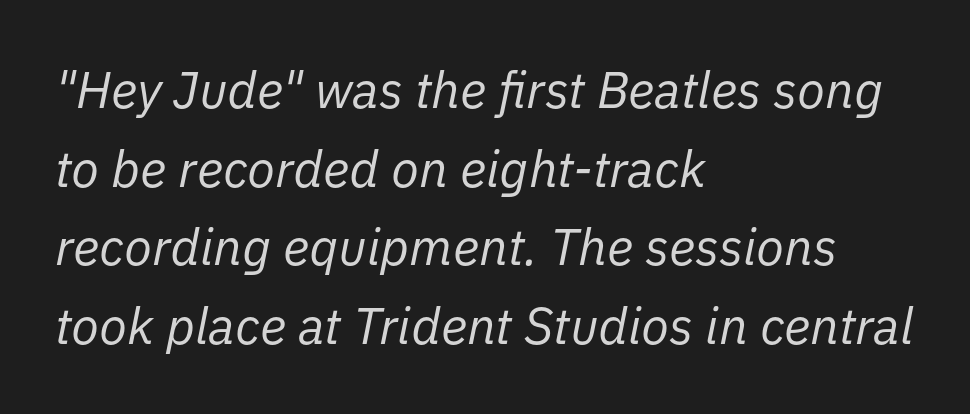
{"italic": "yes", "lean": "right", "slant_degrees": 11, "bold": "no", "weight": "regular", "width": "normal", "stroke_contrast": "low", "x_height": "medium", "monospaced": "no", "underline": "no", "align": "left", "line_spacing": "normal", "line_spacing_ratio": 1.54, "letter_spacing": "normal", "letter_spacing_em": 0.0, "glyph_px": 51}
